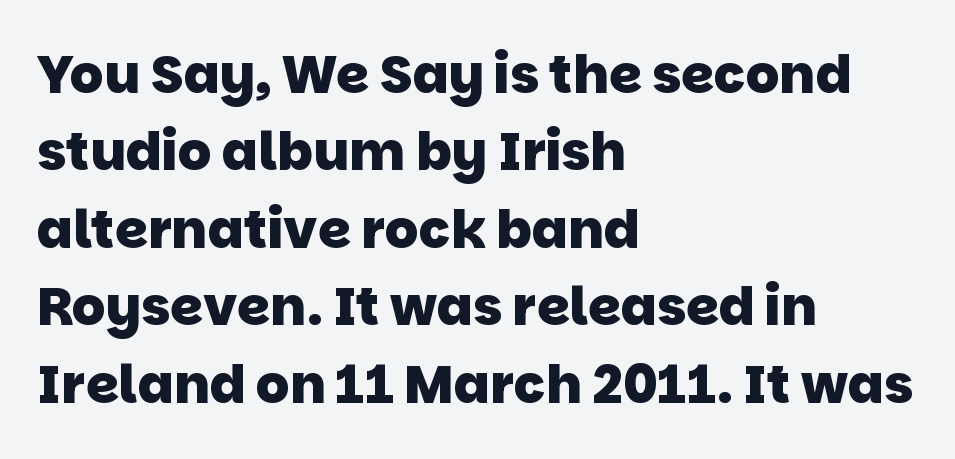
Q: Is the text bold? A: Yes.
Q: Is the typeface a serif or a sans-serif typeface? A: Sans-serif.
Q: Is the text underlined? A: No.
Q: How is the paragraph aligned? A: Left-aligned.
Q: Is the spacing between letters normal or unusually wide? A: Normal.
Q: Is the spacing between lines tight, normal or loose? A: Normal.
Q: Width (condensed, normal, or wide)? A: Normal.
Q: Stroke contrast? A: Low.
Q: x-height? A: Large.
Q: Monospaced? A: No.
